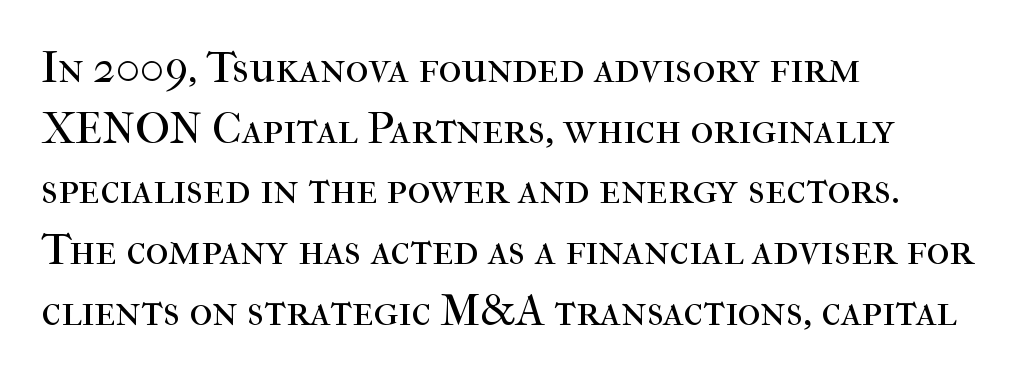
The image shows 44 px regular-weight serif type, upright; set left-aligned, normal line spacing (1.38x), normal letter spacing, not underlined; high stroke contrast and a medium x-height.
